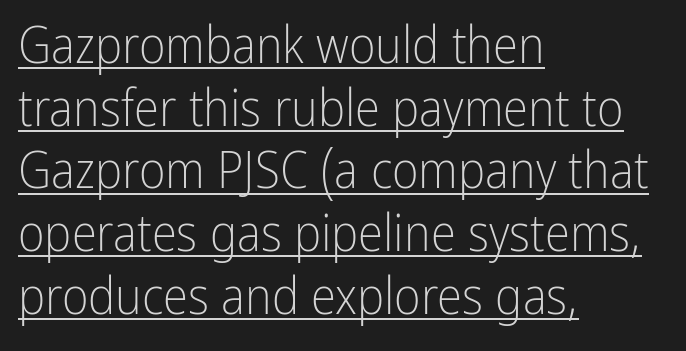
The image shows 51 px light, condensed sans-serif type, upright; set left-aligned, line spacing 1.23x, normal letter spacing, underlined; low stroke contrast and a medium x-height.
